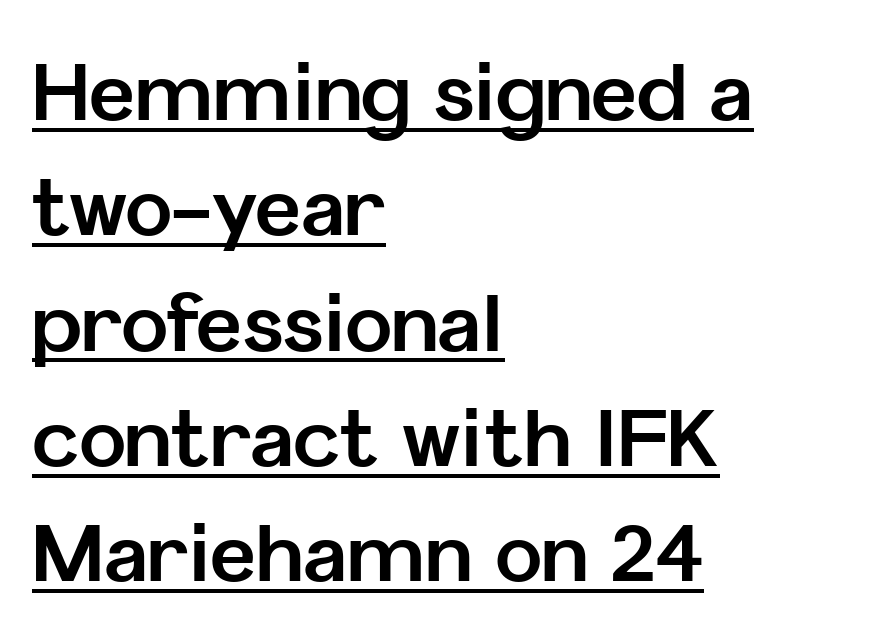
Unlike italic type, these characters show no tilt at all. Strong, thick strokes mark this as bold type. Varying glyph widths throughout — classic text-font behaviour. All the whitespace from short lines collects on the right. The leading is moderate, giving the passage an even texture.
